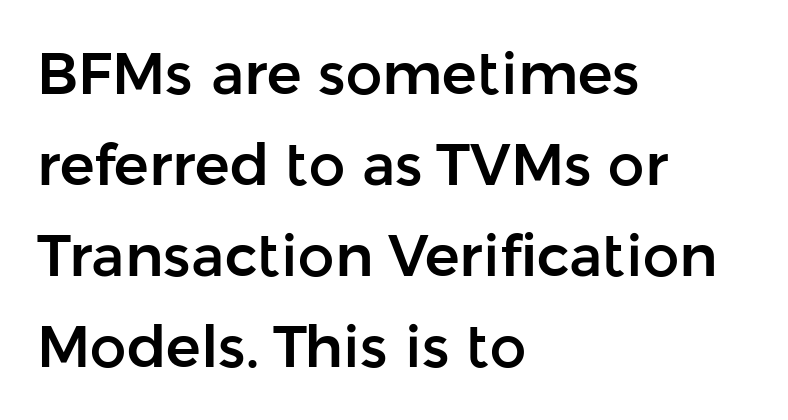
Every row of glyphs begins at an identical x-position on the left. Nope, not italic — everything's standing straight. A typesetter would call this proportional, since set widths differ per character. A sans-serif font was chosen for this passage. Bare-footed words on every line.
